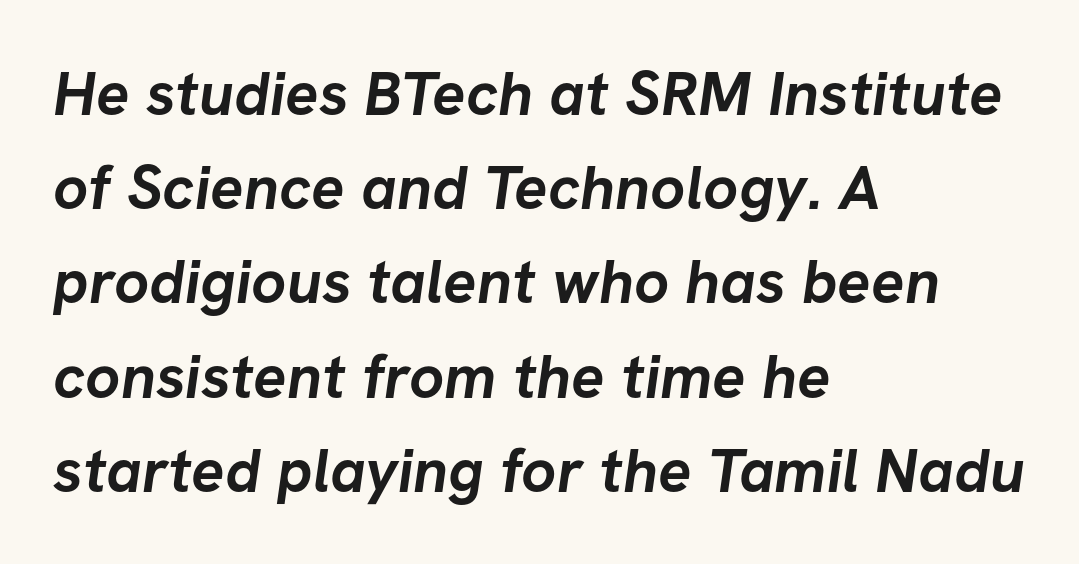
Normally led — the rows are evenly, conventionally spaced. A typesetter would call this proportional, since set widths differ per character. Descenders hang freely into open space. The text was rendered using a sans face with plain stroke endings.
